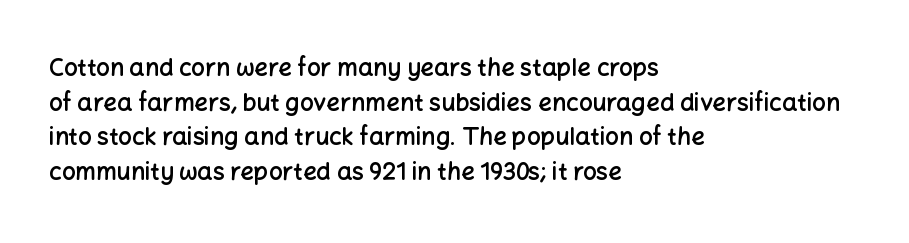
Q: Is the text bold? A: Semi-bold.
Q: Is the text italic (slanted)? A: No, it is upright.
Q: Is the text underlined? A: No.
Q: How is the paragraph aligned? A: Left-aligned.
Q: Is the spacing between letters normal or unusually wide? A: Normal.
Q: Is the spacing between lines tight, normal or loose? A: Normal.
